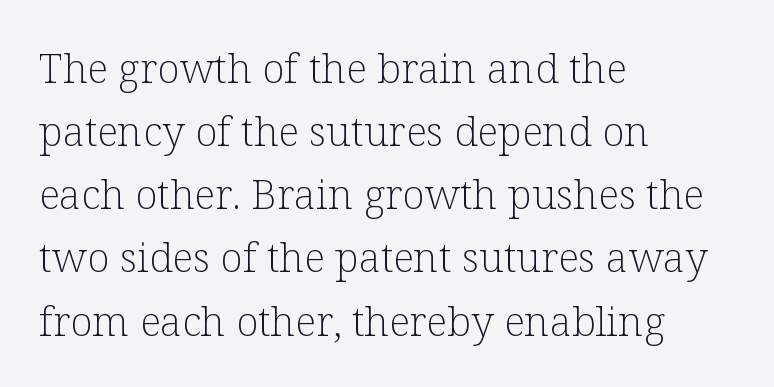
Q: Is the text bold? A: No.
Q: Is the text italic (slanted)? A: No, it is upright.
Q: Is the typeface a serif or a sans-serif typeface? A: Serif.
Q: Is the text underlined? A: No.
Q: How is the paragraph aligned? A: Left-aligned.
Q: Is the spacing between letters normal or unusually wide? A: Normal.
Q: Is the spacing between lines tight, normal or loose? A: Normal.
Q: Width (condensed, normal, or wide)? A: Normal.
Q: Stroke contrast? A: Low.
Q: x-height? A: Medium.
Q: Monospaced? A: No.
